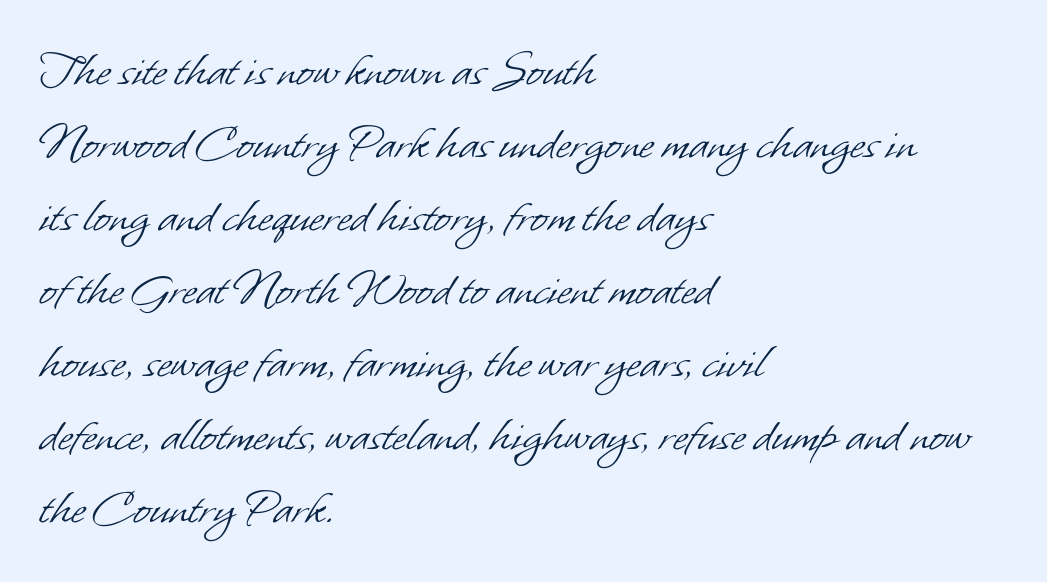
A student would call this left alignment; a typographer would say flush left, rag right. Reading down the column, the eye jumps a familiar distance to each next line. These lines keep a tight, regular rhythm from letter to letter. A light-to-regular cut is what we see here. This rendering employs a face without finishing strokes, i.e., a sans-serif.
